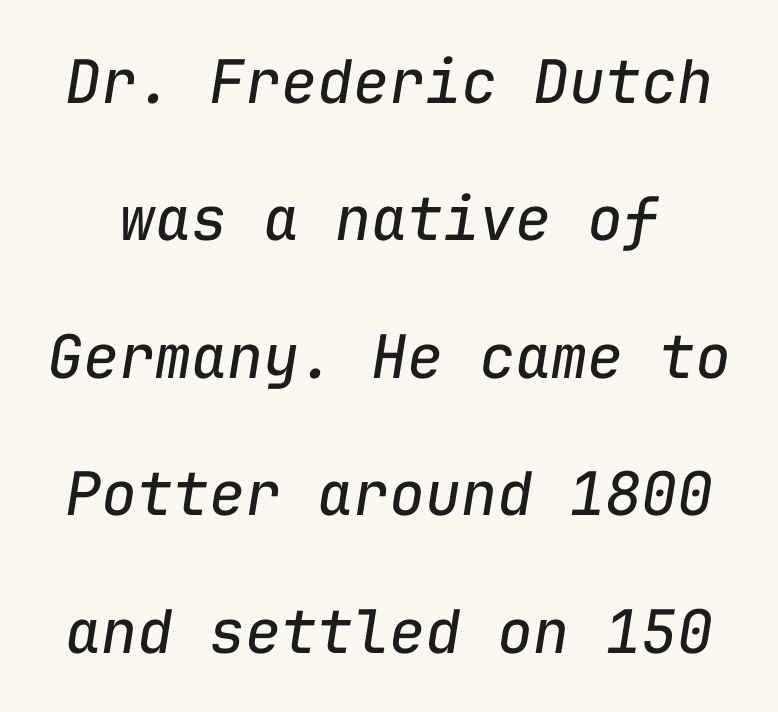
{"italic": "yes", "lean": "right", "slant_degrees": 9, "bold": "no", "weight": "regular", "width": "normal", "stroke_contrast": "low", "x_height": "medium", "monospaced": "yes", "underline": "no", "line_spacing": "loose", "line_spacing_ratio": 2.29, "letter_spacing": "normal", "letter_spacing_em": 0.0, "glyph_px": 60}
